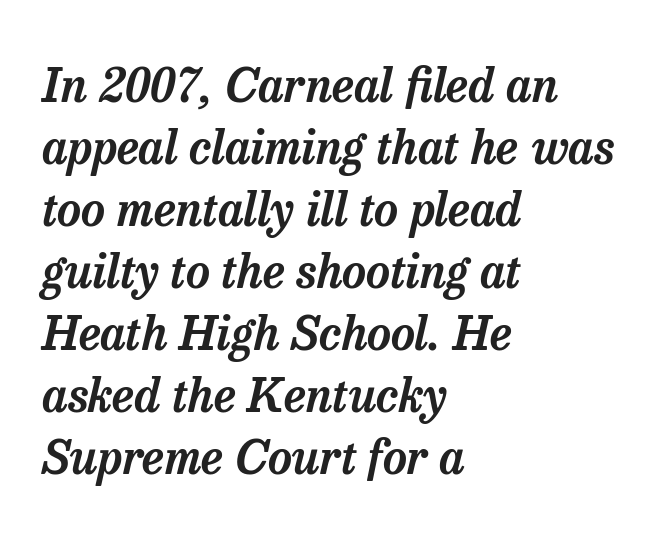
Q: Is the text italic (slanted)? A: Yes, it leans right by about 13 degrees.
Q: Is the typeface a serif or a sans-serif typeface? A: Serif.
Q: Is the text underlined? A: No.
Q: How is the paragraph aligned? A: Left-aligned.
Q: Is the spacing between letters normal or unusually wide? A: Normal.
Q: Is the spacing between lines tight, normal or loose? A: Normal.
Q: Width (condensed, normal, or wide)? A: Normal.
Q: Stroke contrast? A: Low.
Q: x-height? A: Medium.
Q: Monospaced? A: No.
